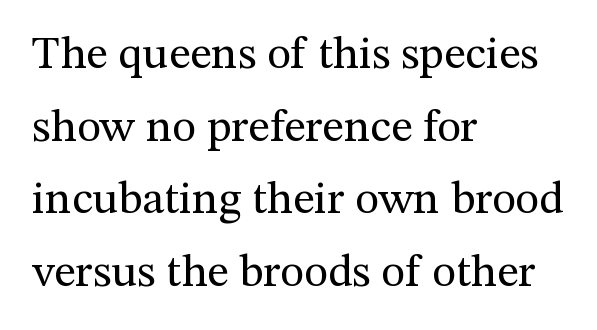
{"serif": "yes", "italic": "no", "bold": "no", "weight": "regular", "width": "normal", "stroke_contrast": "medium", "x_height": "medium", "monospaced": "no", "underline": "no", "align": "left", "line_spacing": "normal", "line_spacing_ratio": 1.58, "letter_spacing": "normal", "letter_spacing_em": 0.0, "glyph_px": 46}
